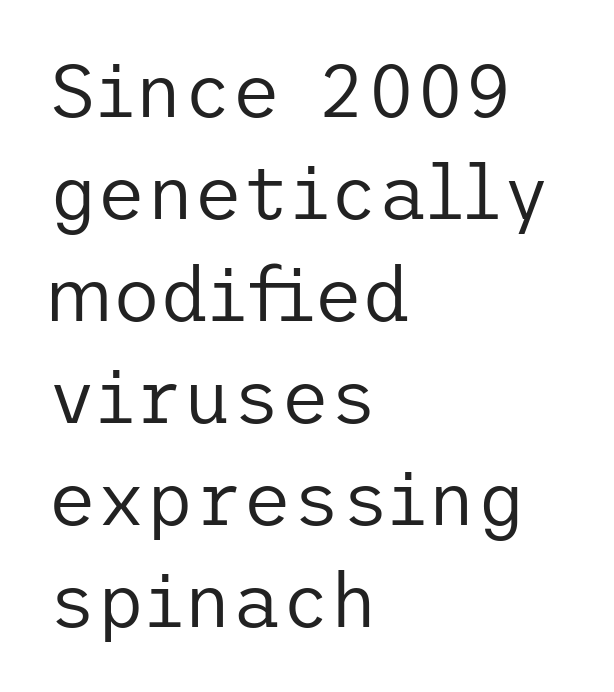
Q: Is the text bold? A: No.
Q: Is the text italic (slanted)? A: No, it is upright.
Q: Is the typeface a serif or a sans-serif typeface? A: Sans-serif.
Q: Is the text underlined? A: No.
Q: How is the paragraph aligned? A: Left-aligned.
Q: Is the spacing between letters normal or unusually wide? A: Normal.
Q: Is the spacing between lines tight, normal or loose? A: Normal.
Q: Width (condensed, normal, or wide)? A: Normal.
Q: Stroke contrast? A: Low.
Q: x-height? A: Medium.
